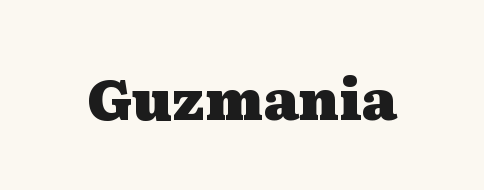
Spacing verdict: proportional, widths tailored to each character. Between one letter and the next there's only the usual sliver of space. These lines were composed using upright roman letters. Does the type have serifs? Yes, each stem ends in a small foot. Each glyph is drawn with heavy, bold strokes. This rendering features lettering with no underline.
